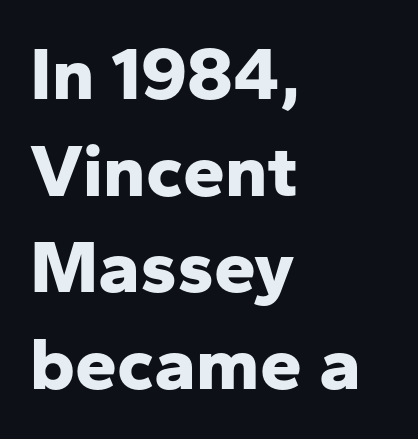
The image shows 75 px bold sans-serif type, upright; set left-aligned, normal line spacing (1.29x), normal letter spacing, not underlined; low stroke contrast and a medium x-height.
